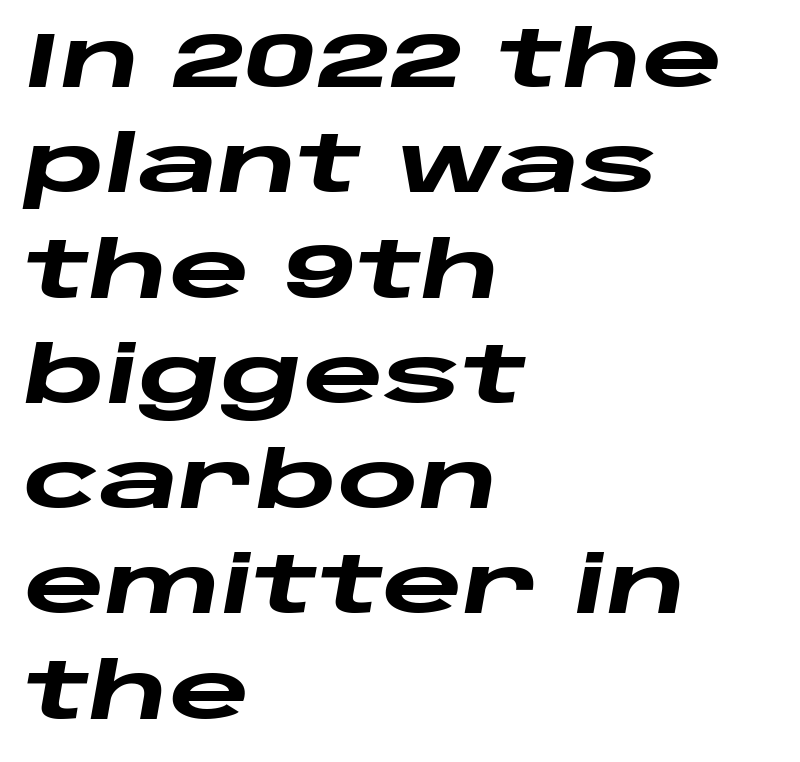
The image shows 78 px heavy, wide type, italic (leaning right); set left-aligned, normal line spacing (1.35x), normal letter spacing, not underlined; low stroke contrast and a large x-height.
